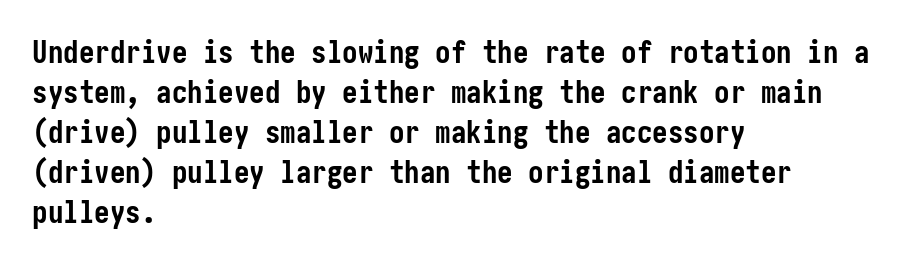
{"serif": "no", "italic": "no", "bold": "yes", "weight": "semibold", "width": "condensed", "stroke_contrast": "low", "x_height": "medium", "underline": "no", "align": "left", "line_spacing": "normal", "line_spacing_ratio": 1.29, "letter_spacing": "normal", "letter_spacing_em": 0.0, "glyph_px": 31}
